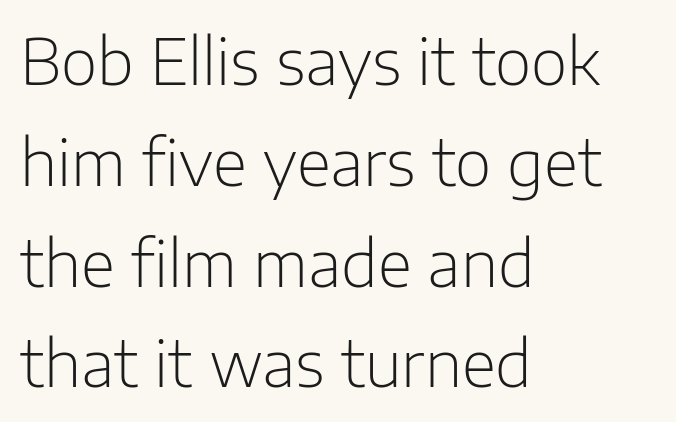
Q: Is the text bold? A: No.
Q: Is the text italic (slanted)? A: No, it is upright.
Q: Is the typeface a serif or a sans-serif typeface? A: Sans-serif.
Q: Is the text underlined? A: No.
Q: How is the paragraph aligned? A: Left-aligned.
Q: Is the spacing between letters normal or unusually wide? A: Normal.
Q: Is the spacing between lines tight, normal or loose? A: Normal.
Q: Width (condensed, normal, or wide)? A: Normal.
Q: Stroke contrast? A: Low.
Q: x-height? A: Medium.
Q: Monospaced? A: No.
